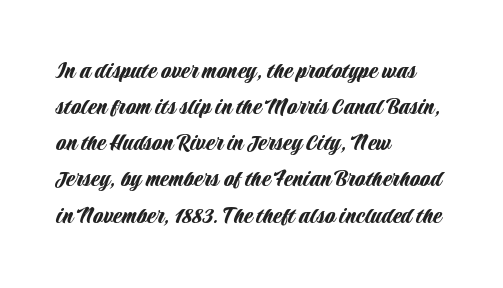
Q: Is the text italic (slanted)? A: Yes.
Q: Is the text underlined? A: No.
Q: How is the paragraph aligned? A: Left-aligned.
Q: Is the spacing between letters normal or unusually wide? A: Normal.
Q: Is the spacing between lines tight, normal or loose? A: Normal.
